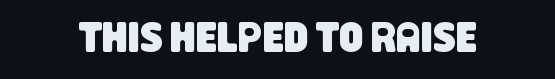
{"serif": "no", "width": "condensed", "stroke_contrast": "low", "x_height": "large", "monospaced": "no", "underline": "no", "letter_spacing": "normal", "letter_spacing_em": 0.0, "glyph_px": 42}
